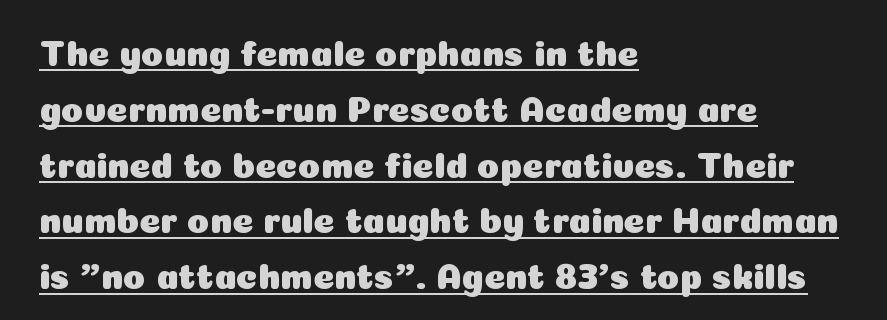
The image shows 36 px sans-serif type, upright; set left-aligned, normal line spacing (1.55x), normal letter spacing, underlined; low stroke contrast and a medium x-height.
